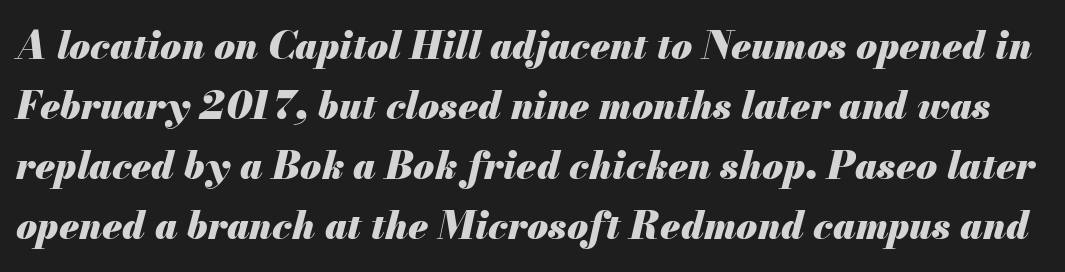
Q: Is the text bold? A: Yes.
Q: Is the text italic (slanted)? A: Yes, it leans right by about 13 degrees.
Q: Is the text underlined? A: No.
Q: Is the spacing between letters normal or unusually wide? A: Normal.
Q: Is the spacing between lines tight, normal or loose? A: Normal.
Q: Width (condensed, normal, or wide)? A: Normal.
Q: Stroke contrast? A: Medium.
Q: x-height? A: Small.
Q: Monospaced? A: No.
